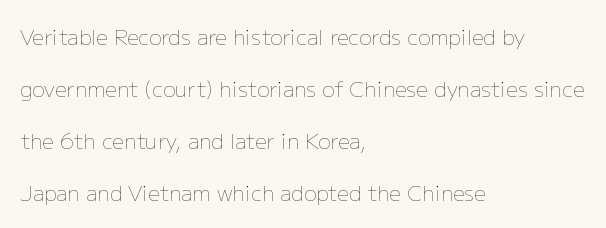
{"italic": "no", "bold": "no", "underline": "no", "align": "left", "line_spacing": "loose", "line_spacing_ratio": 2.47, "letter_spacing": "normal", "letter_spacing_em": 0.0, "glyph_px": 21}
